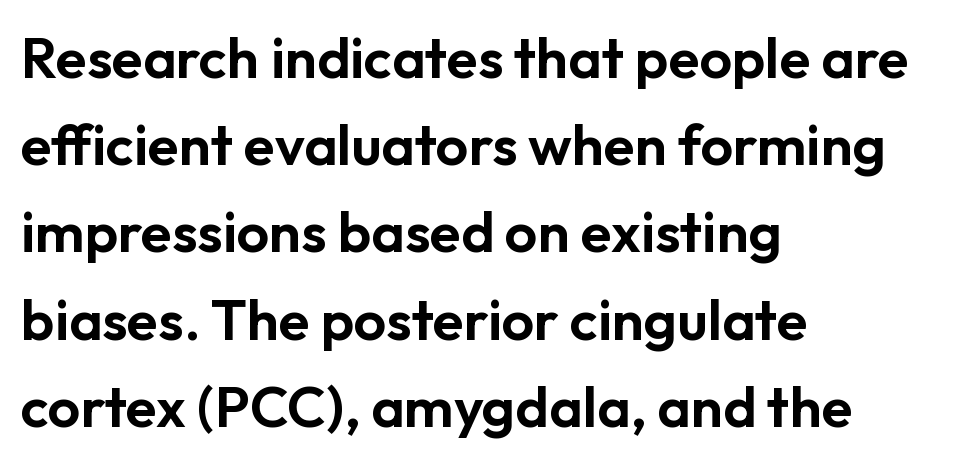
{"serif": "no", "italic": "no", "width": "normal", "stroke_contrast": "low", "x_height": "medium", "monospaced": "no", "underline": "no", "align": "left", "line_spacing": "normal", "line_spacing_ratio": 1.53, "letter_spacing": "normal", "letter_spacing_em": 0.0, "glyph_px": 57}
